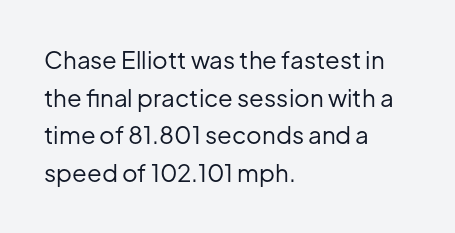
The setting favours the left margin, as ordinary paragraphs usually do. The face looks like a standard text weight, possibly lighter. Each row of text sits above clean, open space. Posture: straight, roman, zero tilt.
